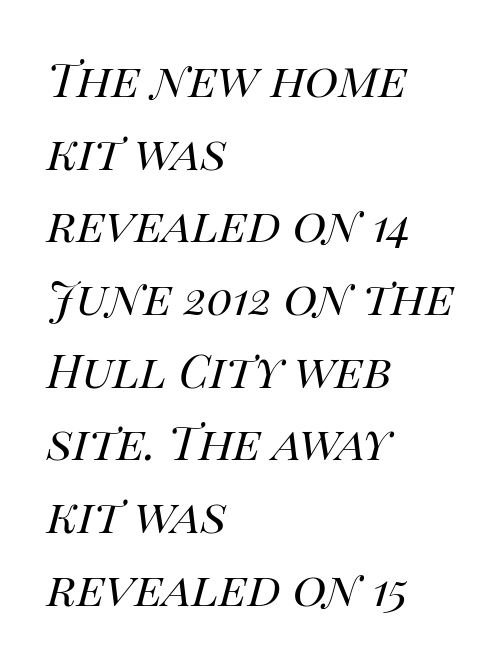
The image shows 46 px regular-weight type, italic (leaning right); set left-aligned, normal line spacing (1.58x), normal letter spacing, not underlined; high stroke contrast and a large x-height.
